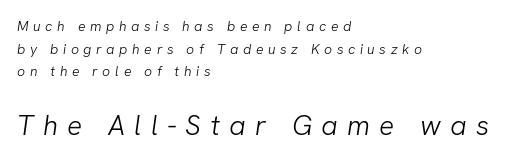
{"serif": "no", "bold": "no", "weight": "light", "width": "normal", "stroke_contrast": "low", "x_height": "medium", "monospaced": "no", "underline": "no", "align": "left", "line_spacing": "normal", "line_spacing_ratio": 1.62, "letter_spacing": "wide", "letter_spacing_em": 0.33, "larger_block": "second", "size_ratio": 2.0, "glyph_px": 28}
